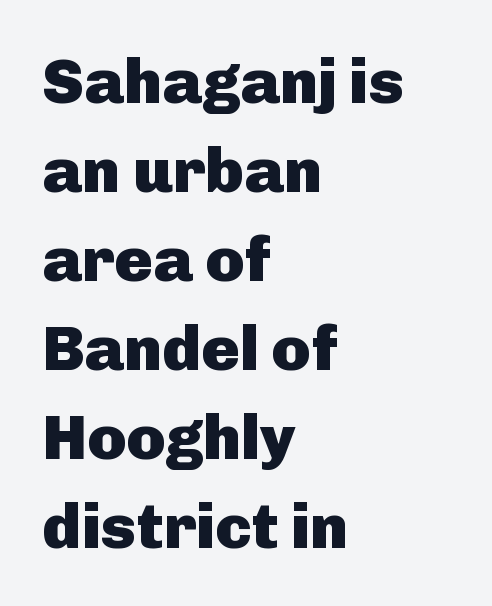
Q: Is the text bold? A: Yes.
Q: Is the text italic (slanted)? A: No, it is upright.
Q: Is the typeface a serif or a sans-serif typeface? A: Sans-serif.
Q: Is the text underlined? A: No.
Q: How is the paragraph aligned? A: Left-aligned.
Q: Is the spacing between letters normal or unusually wide? A: Normal.
Q: Is the spacing between lines tight, normal or loose? A: Normal.
Q: Width (condensed, normal, or wide)? A: Normal.
Q: Stroke contrast? A: Low.
Q: x-height? A: Medium.
Q: Monospaced? A: No.
